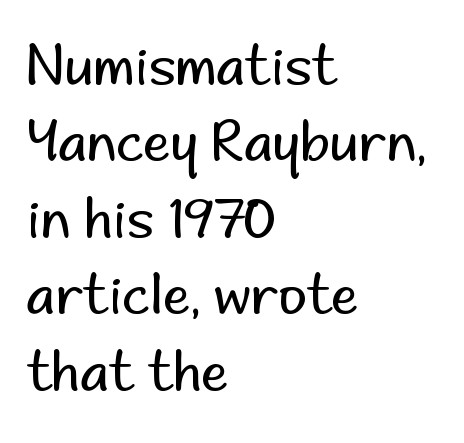
{"serif": "no", "italic": "no", "bold": "no", "weight": "regular", "width": "normal", "stroke_contrast": "low", "x_height": "small", "monospaced": "no", "underline": "no", "align": "left", "line_spacing": "normal", "line_spacing_ratio": 1.39, "letter_spacing": "normal", "letter_spacing_em": 0.0, "glyph_px": 55}
